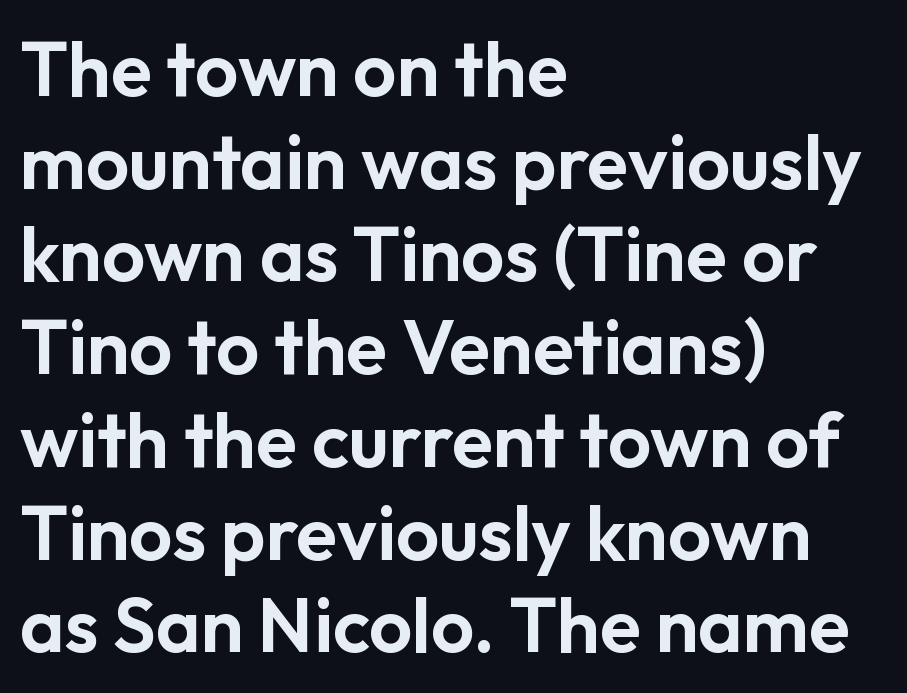
Layout note: lines flush left. The passage shown is typed in a proportional face where columns would drift. Honestly, the letter spacing is just normal — you wouldn't notice it. Ascenders rise straight up at ninety degrees. Bare-footed words on every line. The glyphs in this specimen are sans serif.
